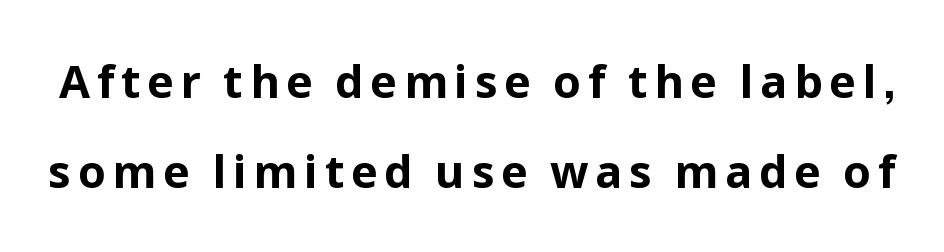
Q: Is the text bold? A: Yes.
Q: Is the text italic (slanted)? A: No, it is upright.
Q: Is the typeface a serif or a sans-serif typeface? A: Sans-serif.
Q: Is the text underlined? A: No.
Q: Is the spacing between lines tight, normal or loose? A: Loose.
Q: Width (condensed, normal, or wide)? A: Normal.
Q: Stroke contrast? A: Low.
Q: x-height? A: Medium.
Q: Monospaced? A: No.
